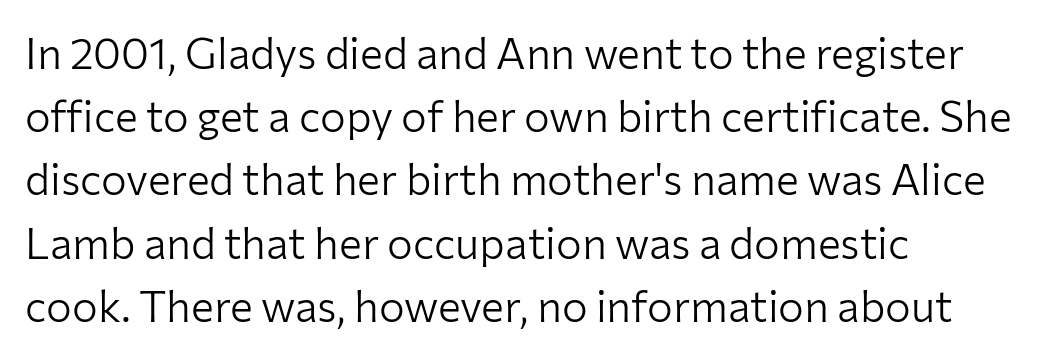
{"serif": "no", "italic": "no", "bold": "no", "weight": "light", "width": "normal", "stroke_contrast": "low", "x_height": "medium", "monospaced": "no", "underline": "no", "align": "left", "line_spacing": "normal", "line_spacing_ratio": 1.47, "letter_spacing": "normal", "letter_spacing_em": 0.0, "glyph_px": 43}
